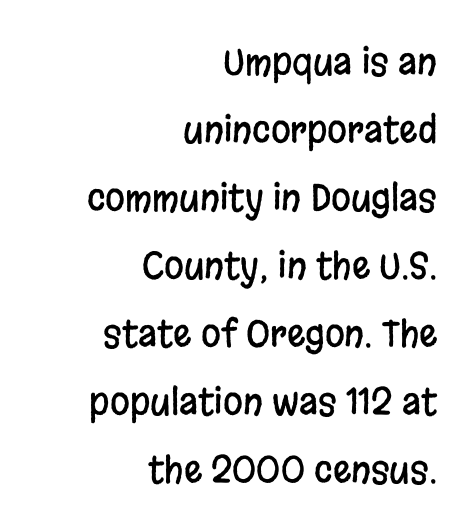
Words float on clear page, feet unadorned. Serifs: no, the terminals of the letterforms are clean. The face used here is proportionally spaced, like ordinary book or web type. Tracking here is standard; glyphs follow each other at the usual distance. The typesetter chose a ragged-left arrangement here. Ordinary non-slanted type is in use.
